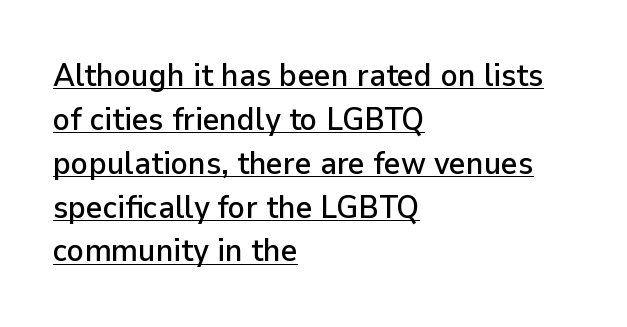
The image shows 32 px sans-serif type, upright; set left-aligned, normal line spacing (1.37x), normal letter spacing, underlined; low stroke contrast and a medium x-height.
